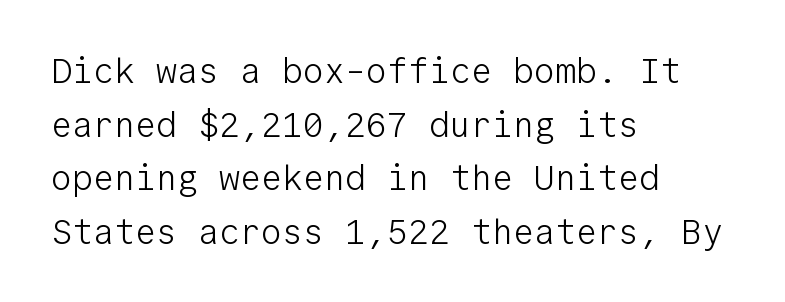
The letterforms sit shoulder to shoulder at normal distance. The face used here is monospaced, like something from a code editor. Is there any slant? The stems are plumb. The rows are spaced the way most documents space them.
